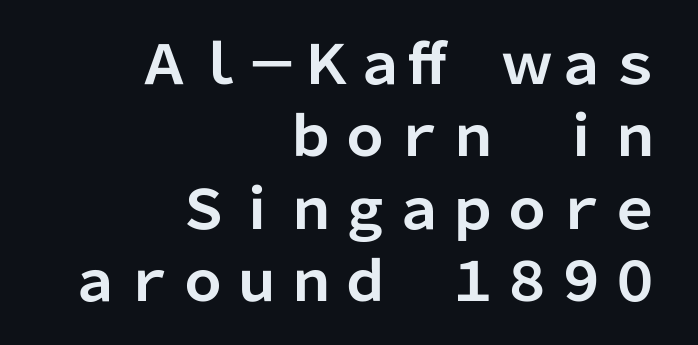
Leftover space on each line is placed entirely before the opening word. These lines were composed using upright roman letters. A dark, heavy texture on the line: the type is bold. The space directly below the letters is spotless.
